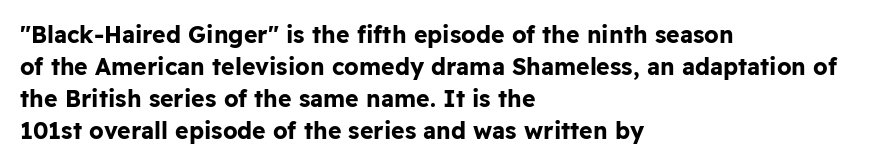
The image shows 23 px bold type, upright; set left-aligned, normal line spacing (1.39x), normal letter spacing, not underlined.
